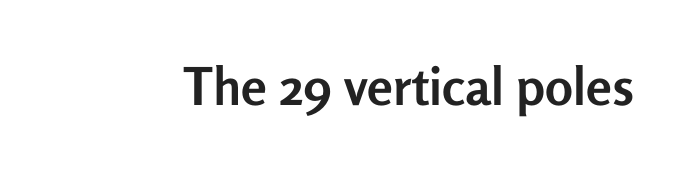
{"serif": "no", "italic": "no", "bold": "yes", "weight": "semibold", "width": "normal", "stroke_contrast": "low", "x_height": "medium", "monospaced": "no", "underline": "no", "letter_spacing": "normal", "letter_spacing_em": 0.0, "glyph_px": 52}
